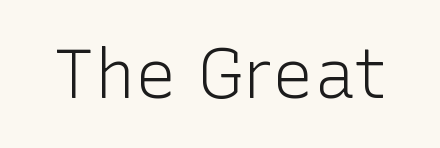
Weight: in the light-to-regular range. Quick note: underline off. The axis of the letterforms is exactly vertical. Think of a printed novel: that variable character pitch is what you see here. Check where the strokes stop: nothing finishes them off — pure sans. The line texture is even and compact thanks to regular tracking.
